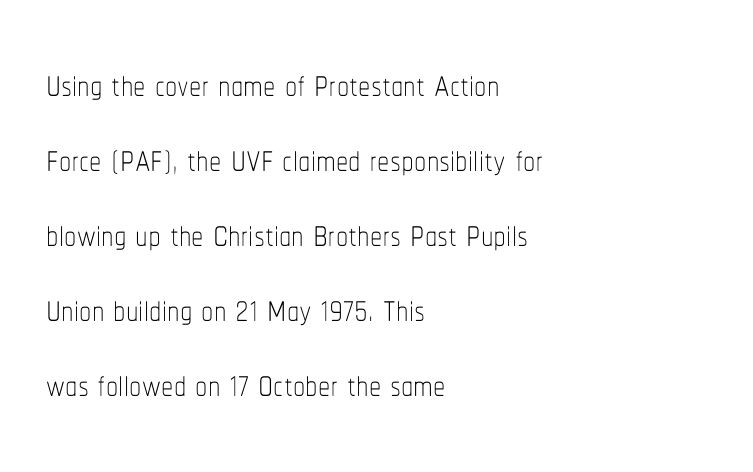
{"italic": "no", "bold": "no", "weight": "thin", "width": "condensed", "stroke_contrast": "low", "x_height": "medium", "monospaced": "no", "underline": "no", "align": "left", "line_spacing": "normal", "line_spacing_ratio": 1.53, "letter_spacing": "normal", "letter_spacing_em": 0.0, "glyph_px": 49}
